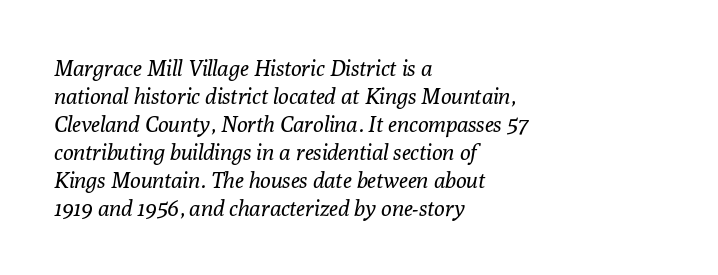
Q: Is the text bold? A: No.
Q: Is the text italic (slanted)? A: Yes, it leans right by about 10 degrees.
Q: Is the text underlined? A: No.
Q: How is the paragraph aligned? A: Left-aligned.
Q: Is the spacing between letters normal or unusually wide? A: Normal.
Q: Is the spacing between lines tight, normal or loose? A: Normal.
